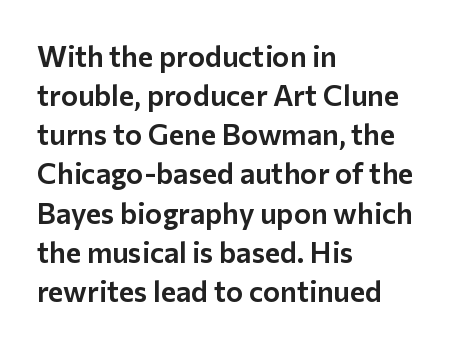
Q: Is the text italic (slanted)? A: No, it is upright.
Q: Is the typeface a serif or a sans-serif typeface? A: Sans-serif.
Q: Is the text underlined? A: No.
Q: How is the paragraph aligned? A: Left-aligned.
Q: Is the spacing between letters normal or unusually wide? A: Normal.
Q: Is the spacing between lines tight, normal or loose? A: Normal.
Q: Width (condensed, normal, or wide)? A: Normal.
Q: Stroke contrast? A: Low.
Q: x-height? A: Medium.
Q: Monospaced? A: No.
